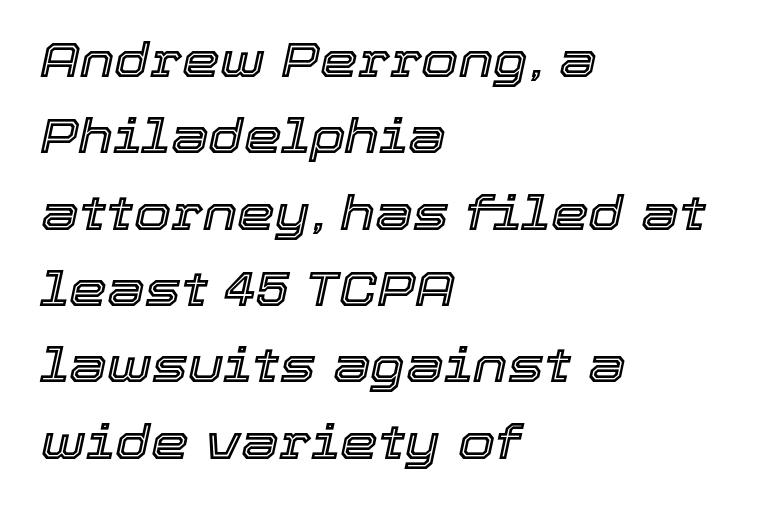
Q: Is the text italic (slanted)? A: Yes, it leans right by about 12 degrees.
Q: Is the text underlined? A: No.
Q: How is the paragraph aligned? A: Left-aligned.
Q: Is the spacing between letters normal or unusually wide? A: Normal.
Q: Is the spacing between lines tight, normal or loose? A: Normal.
Q: Width (condensed, normal, or wide)? A: Normal.
Q: x-height? A: Medium.
Q: Monospaced? A: No.
